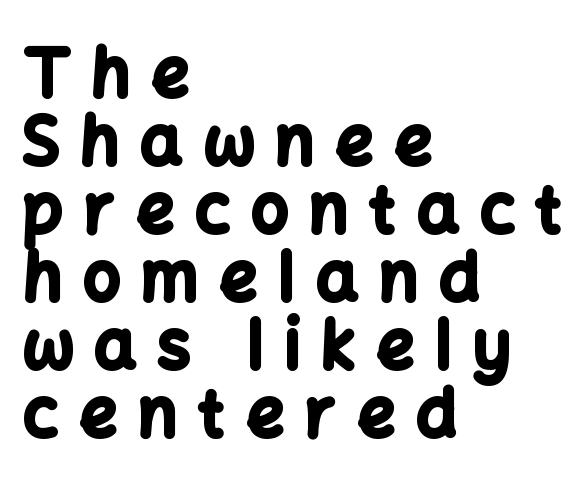
Q: Is the text bold? A: Yes.
Q: Is the text italic (slanted)? A: No, it is upright.
Q: Is the typeface a serif or a sans-serif typeface? A: Sans-serif.
Q: Is the text underlined? A: No.
Q: How is the paragraph aligned? A: Left-aligned.
Q: Is the spacing between letters normal or unusually wide? A: Unusually wide.
Q: Is the spacing between lines tight, normal or loose? A: Tight.
Q: Width (condensed, normal, or wide)? A: Normal.
Q: Stroke contrast? A: Low.
Q: x-height? A: Medium.
Q: Monospaced? A: No.
